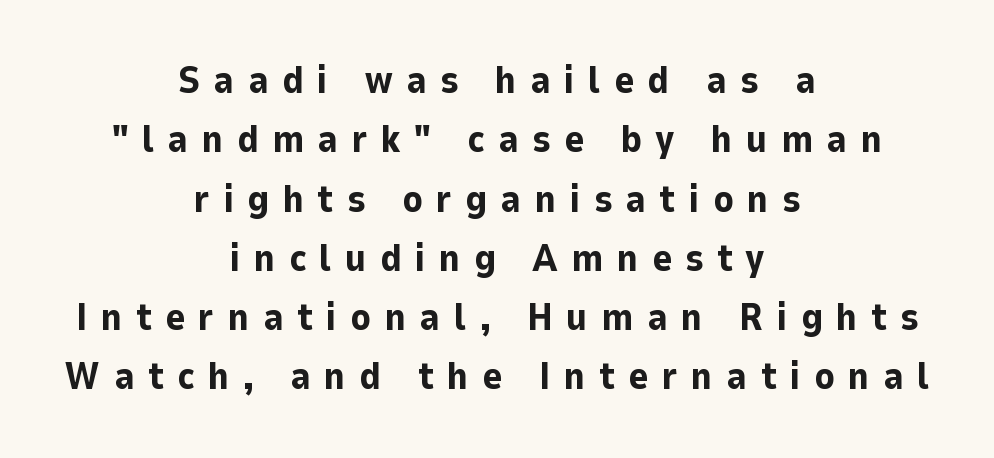
You'd pick this weight for a headline — it's a proper bold. Both edges are ragged and mirror each other, which tells us the setting is centered. Proportional: the letters do not fall into vertical columns. No feet cap the strokes, marking this as sans-serif type. Characters remain perfectly vertical along every line. Students, observe: this is what conventionally led text looks like.
